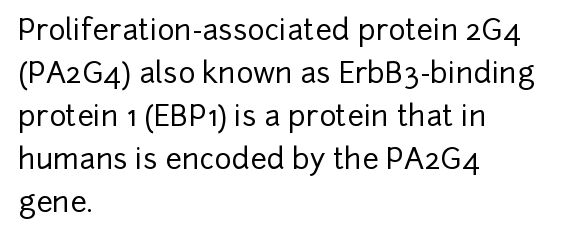
The image shows 29 px sans-serif type, upright; set left-aligned, normal line spacing (1.48x), normal letter spacing, not underlined; low stroke contrast and a medium x-height.
